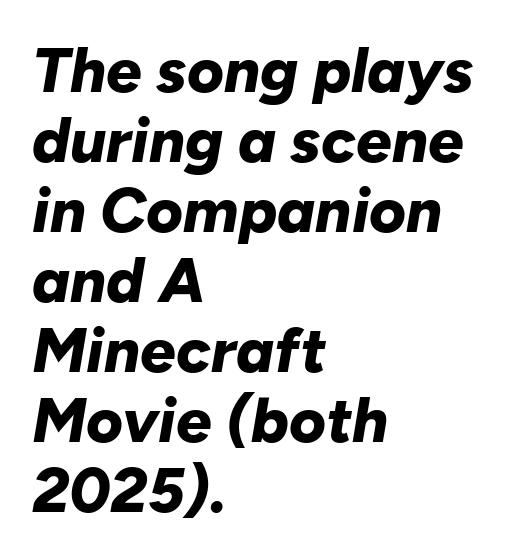
{"italic": "yes", "lean": "right", "slant_degrees": 10, "bold": "yes", "weight": "bold", "width": "normal", "stroke_contrast": "low", "x_height": "medium", "monospaced": "no", "underline": "no", "align": "left", "line_spacing": "tight", "line_spacing_ratio": 1.11, "letter_spacing": "normal", "letter_spacing_em": 0.0, "glyph_px": 63}
